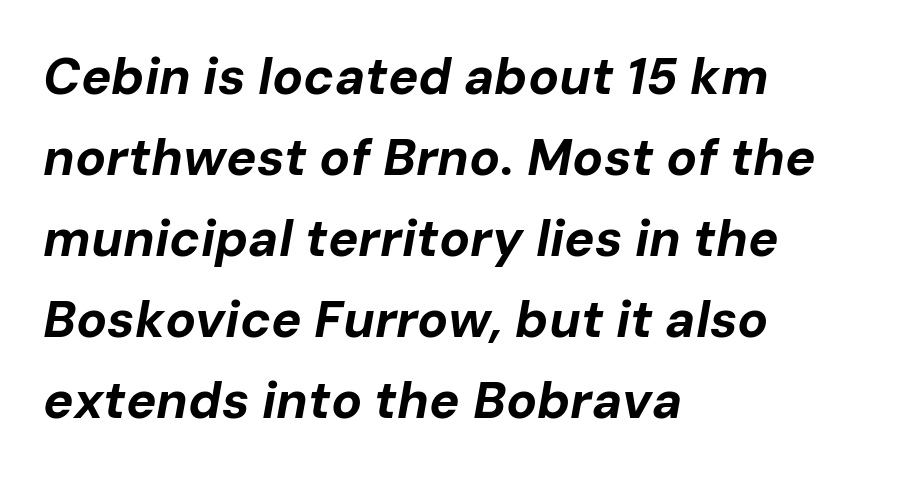
Q: Is the text bold? A: Yes.
Q: Is the text italic (slanted)? A: Yes, it leans right by about 10 degrees.
Q: Is the text underlined? A: No.
Q: How is the paragraph aligned? A: Left-aligned.
Q: Is the spacing between letters normal or unusually wide? A: Normal.
Q: Is the spacing between lines tight, normal or loose? A: Normal.
Q: Width (condensed, normal, or wide)? A: Normal.
Q: Stroke contrast? A: Low.
Q: x-height? A: Medium.
Q: Monospaced? A: No.
